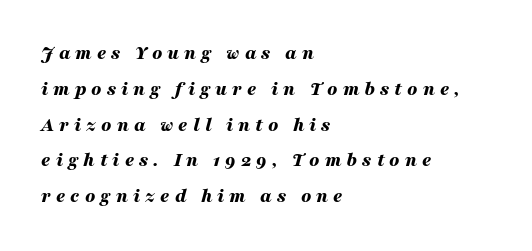
Q: Is the text bold? A: Yes.
Q: Is the text italic (slanted)? A: Yes, it leans right by about 16 degrees.
Q: Is the text underlined? A: No.
Q: How is the paragraph aligned? A: Left-aligned.
Q: Is the spacing between letters normal or unusually wide? A: Unusually wide.
